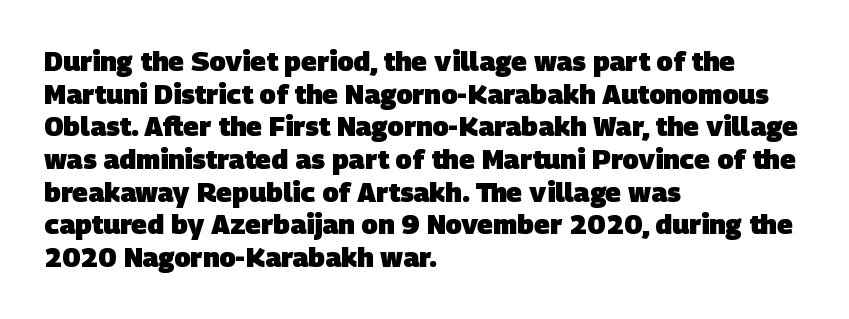
Q: Is the text bold? A: Yes.
Q: Is the text underlined? A: No.
Q: How is the paragraph aligned? A: Left-aligned.
Q: Is the spacing between letters normal or unusually wide? A: Normal.
